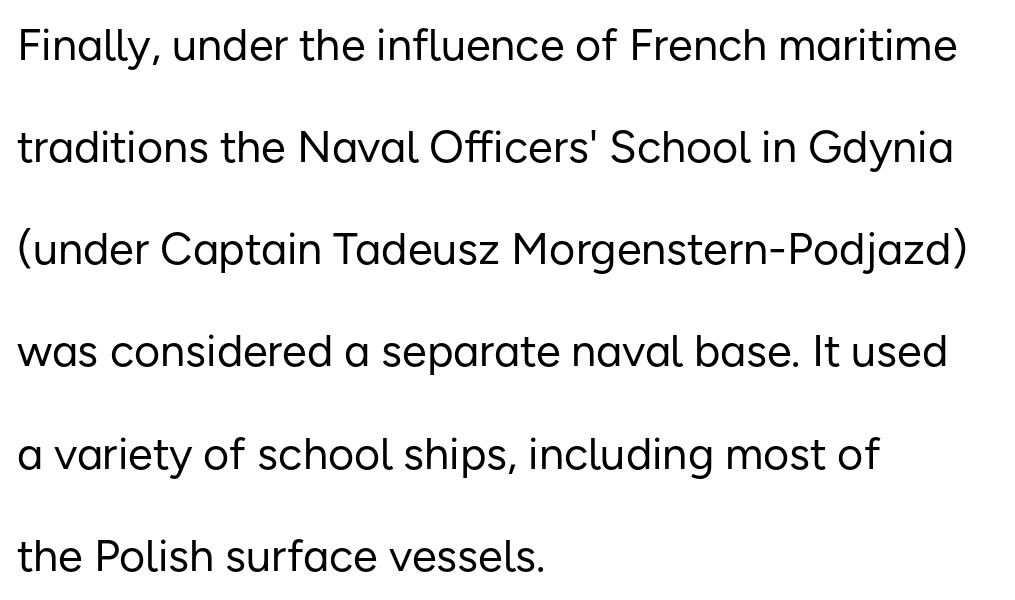
{"serif": "no", "italic": "no", "bold": "no", "weight": "regular", "width": "normal", "stroke_contrast": "low", "x_height": "medium", "monospaced": "no", "underline": "no", "align": "left", "line_spacing": "loose", "line_spacing_ratio": 2.27, "letter_spacing": "normal", "letter_spacing_em": 0.0, "glyph_px": 45}
